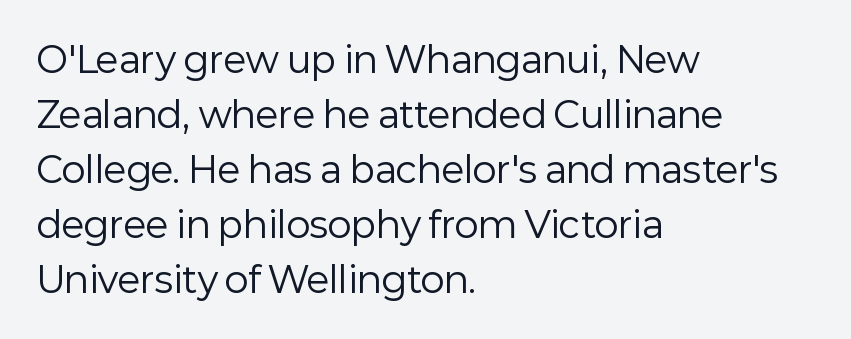
The rows are spaced the way most documents space them. Is the stroke heavy? The answer is a plain regular-or-lighter. Looks like regular typesetting: each glyph gets only the width it needs. The rag falls on the right side of this text block. The passage shown is not underscored anywhere.
